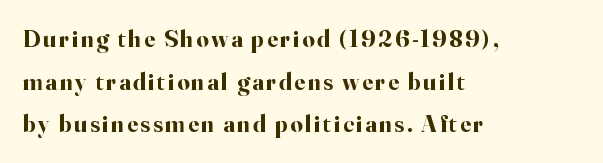
{"italic": "no", "bold": "yes", "underline": "no", "align": "left", "line_spacing_ratio": 1.78, "glyph_px": 24}
